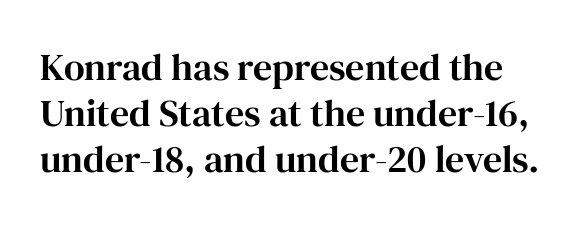
The image shows 38 px serif type, upright; set line spacing 1.21x, normal letter spacing, not underlined; high stroke contrast and a medium x-height.
